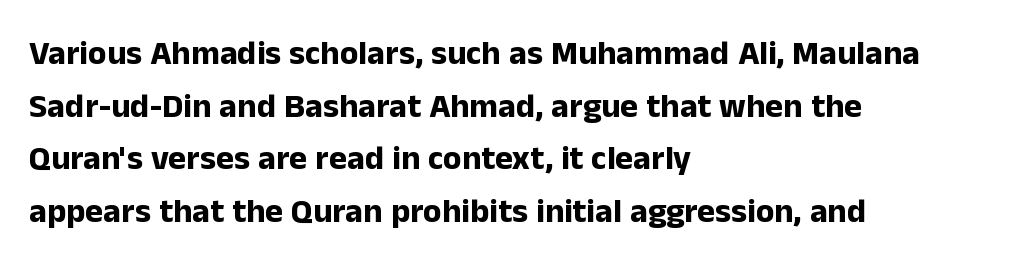
Q: Is the text bold? A: Yes.
Q: Is the text italic (slanted)? A: No, it is upright.
Q: Is the typeface a serif or a sans-serif typeface? A: Sans-serif.
Q: Is the text underlined? A: No.
Q: How is the paragraph aligned? A: Left-aligned.
Q: Is the spacing between letters normal or unusually wide? A: Normal.
Q: Is the spacing between lines tight, normal or loose? A: Normal.
Q: Width (condensed, normal, or wide)? A: Normal.
Q: Stroke contrast? A: Low.
Q: x-height? A: Medium.
Q: Monospaced? A: No.
